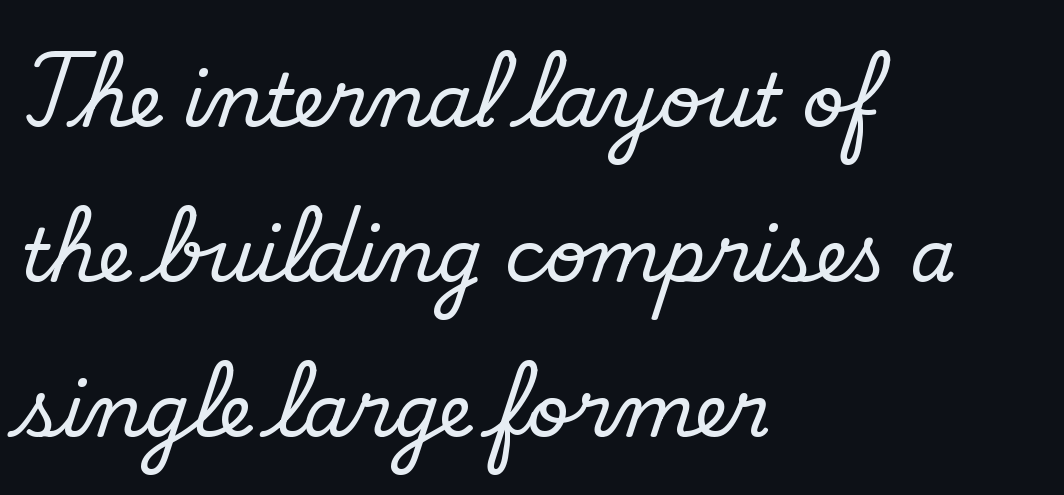
The image shows 73 px regular-weight sans-serif type; set left-aligned, loose line spacing (2.12x), normal letter spacing, not underlined; low stroke contrast and a small x-height.
